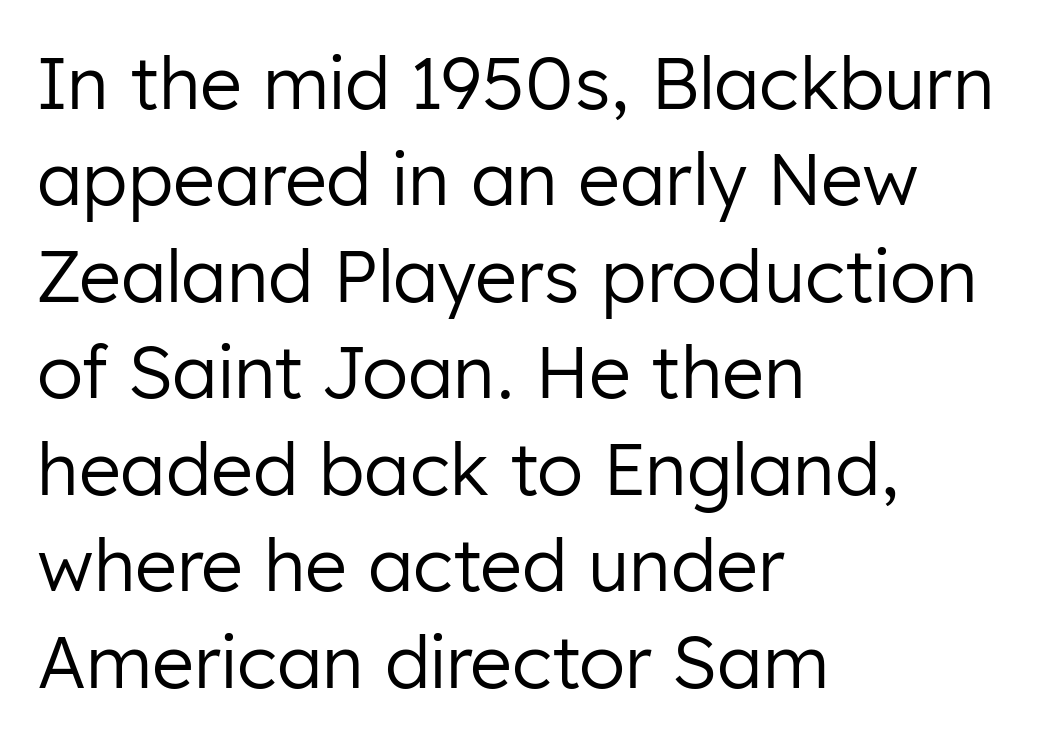
{"serif": "no", "italic": "no", "bold": "no", "weight": "regular", "width": "normal", "stroke_contrast": "low", "x_height": "medium", "monospaced": "no", "underline": "no", "align": "left", "line_spacing": "normal", "line_spacing_ratio": 1.34, "letter_spacing": "normal", "letter_spacing_em": 0.0, "glyph_px": 72}
